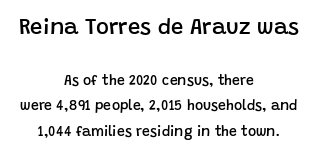
The image shows 22 px text type, upright; set centered, line spacing 1.8x, normal letter spacing, not underlined; the first (top) block is 1.57x larger.
